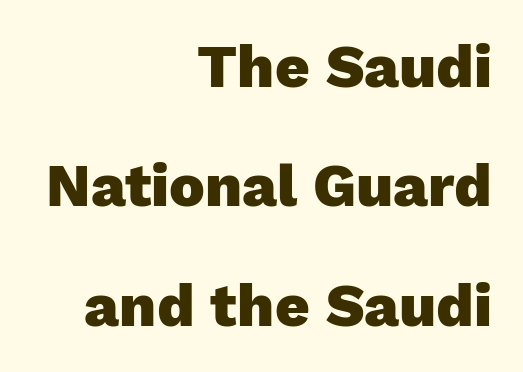
The rendering anchors every line to the right-hand side. Varying glyph widths throughout — classic text-font behaviour. Horizontal bands of white between lines are thick stripes. Caption: standard tracking, unaltered. Posture: straight, roman, zero tilt.
